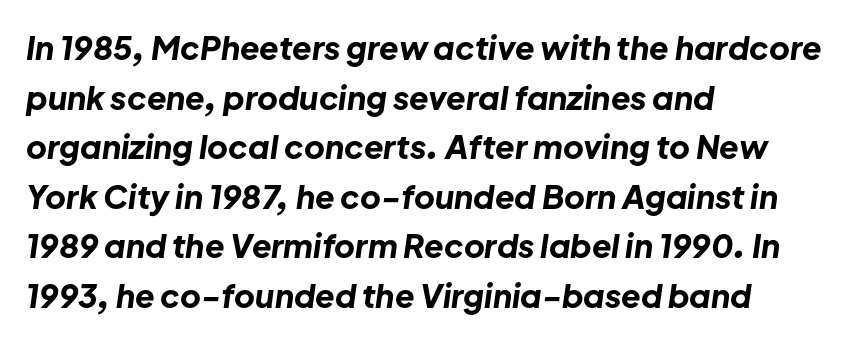
{"italic": "yes", "lean": "right", "slant_degrees": 8, "bold": "yes", "weight": "bold", "width": "normal", "stroke_contrast": "low", "x_height": "medium", "monospaced": "no", "underline": "no", "align": "left", "line_spacing": "normal", "line_spacing_ratio": 1.55, "letter_spacing": "normal", "letter_spacing_em": 0.0, "glyph_px": 32}
